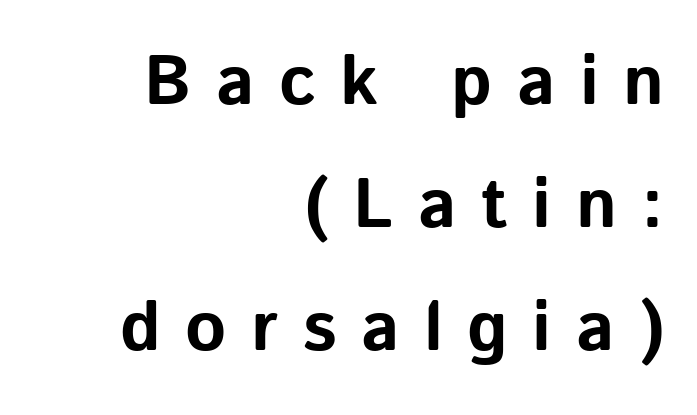
On the weight axis this lands at bold, roughly 700. You could not count columns in this text — the font is proportionally spaced. Has an underline been added? It has not. Substantial extra tracking has been applied to these lines.
